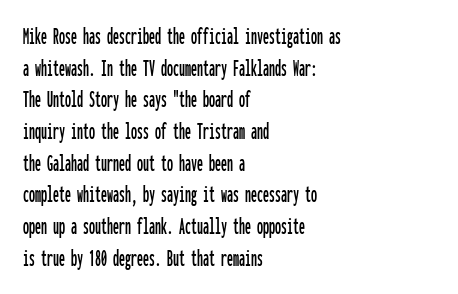
The image shows 24 px text type, upright; set left-aligned, normal line spacing (1.32x), normal letter spacing, not underlined.
